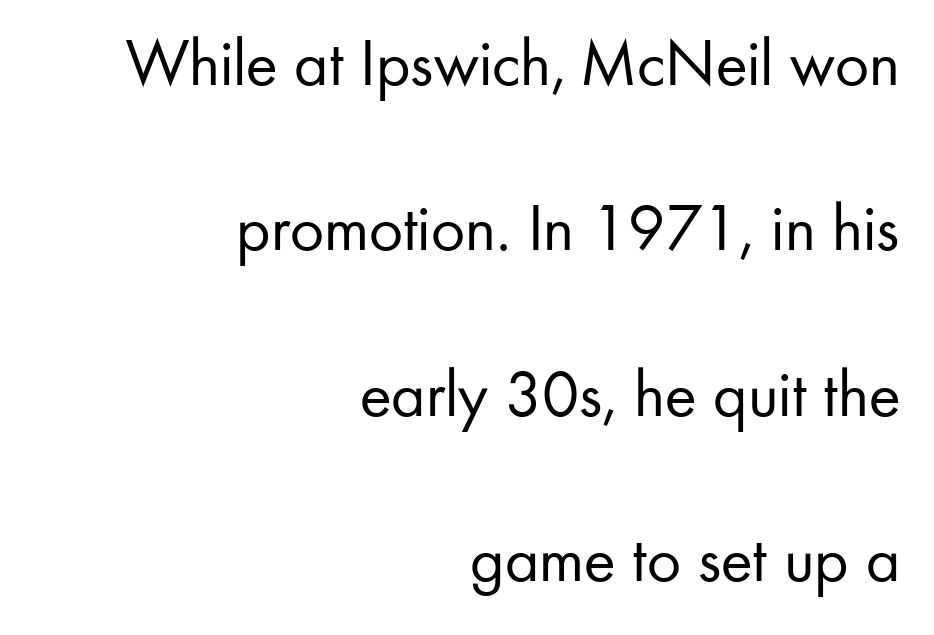
Whoever set this chose breathing room over compactness in the vertical rhythm. Nothing sits at the stroke ends, so this counts as sans-serif. The axis of the letterforms is exactly vertical. The lines are quadded right. How are the letters spaced? Ordinarily, with no added tracking.
